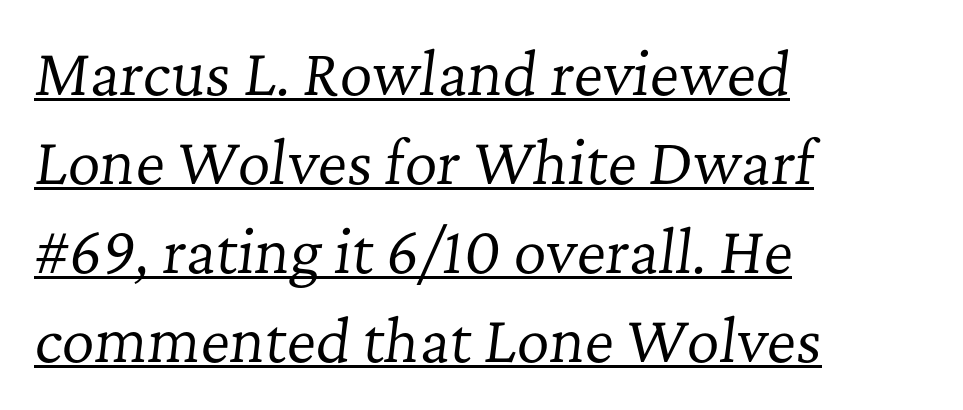
The image shows 57 px regular-weight serif type, italic (leaning right); set left-aligned, normal line spacing (1.56x), normal letter spacing, underlined; low stroke contrast and a medium x-height.
